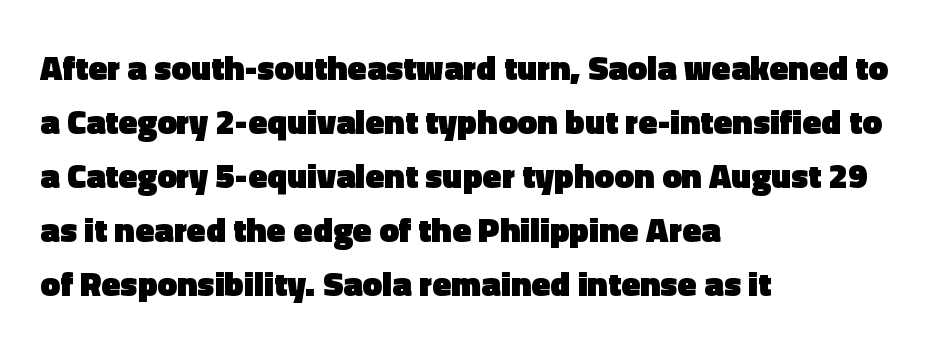
{"serif": "no", "italic": "no", "bold": "yes", "weight": "heavy", "width": "normal", "x_height": "medium", "monospaced": "no", "underline": "no", "align": "left", "line_spacing": "normal", "line_spacing_ratio": 1.54, "letter_spacing": "normal", "letter_spacing_em": 0.0, "glyph_px": 35}
